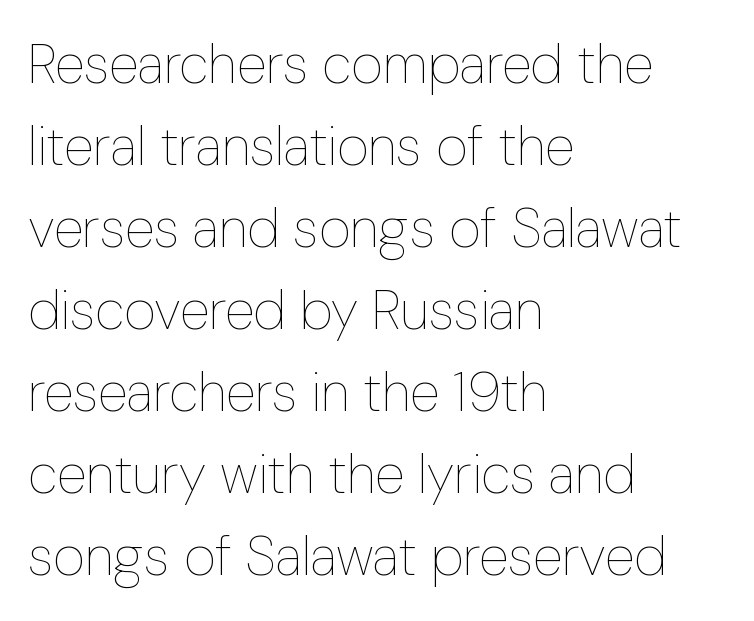
{"italic": "no", "bold": "no", "weight": "thin", "width": "condensed", "stroke_contrast": "low", "x_height": "medium", "monospaced": "no", "underline": "no", "align": "left", "line_spacing": "normal", "line_spacing_ratio": 1.49, "letter_spacing": "normal", "letter_spacing_em": 0.0, "glyph_px": 55}
